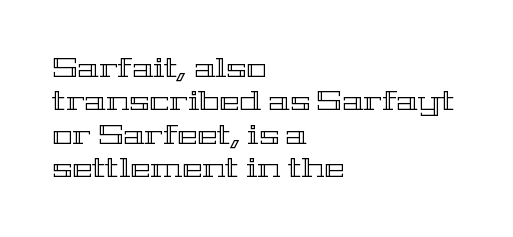
{"italic": "no", "underline": "no", "align": "left", "line_spacing_ratio": 1.24, "letter_spacing": "normal", "letter_spacing_em": 0.0, "glyph_px": 27}
